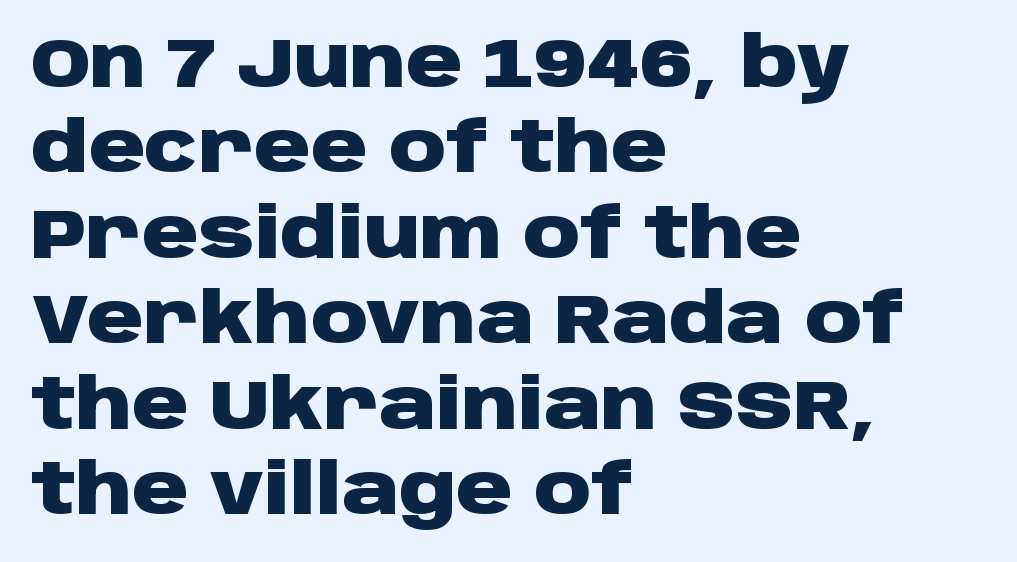
{"serif": "no", "italic": "no", "bold": "yes", "weight": "heavy", "width": "wide", "stroke_contrast": "low", "x_height": "large", "monospaced": "no", "underline": "no", "align": "left", "line_spacing_ratio": 1.22, "letter_spacing": "normal", "letter_spacing_em": 0.0, "glyph_px": 70}
